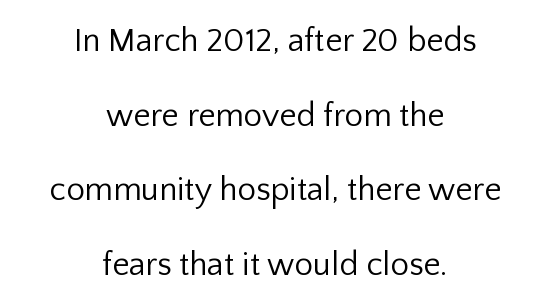
{"serif": "no", "italic": "no", "bold": "no", "weight": "regular", "width": "normal", "stroke_contrast": "low", "x_height": "medium", "monospaced": "no", "underline": "no", "align": "center", "line_spacing": "loose", "line_spacing_ratio": 2.26, "letter_spacing": "normal", "letter_spacing_em": 0.0, "glyph_px": 33}
